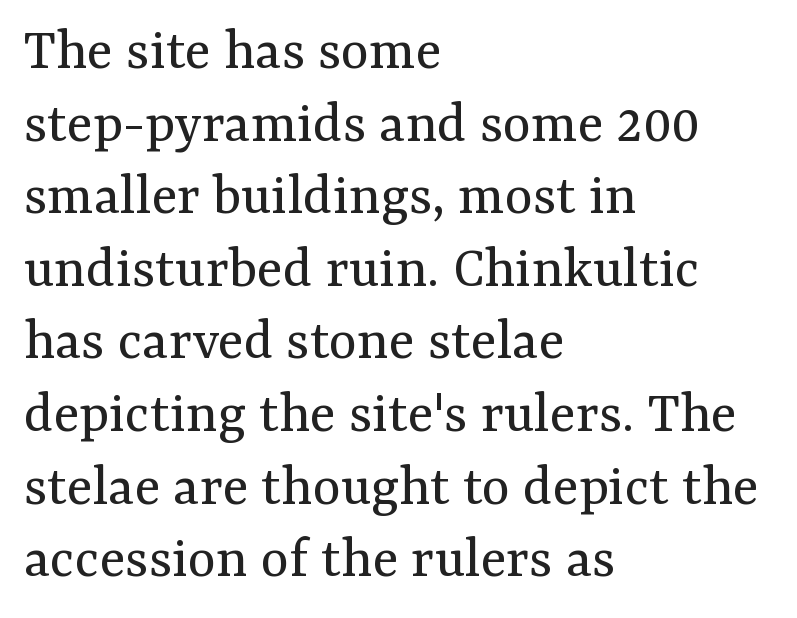
{"serif": "yes", "italic": "no", "bold": "no", "weight": "regular", "width": "normal", "stroke_contrast": "medium", "x_height": "medium", "monospaced": "no", "underline": "no", "align": "left", "line_spacing_ratio": 1.21, "letter_spacing": "normal", "letter_spacing_em": 0.0, "glyph_px": 60}
